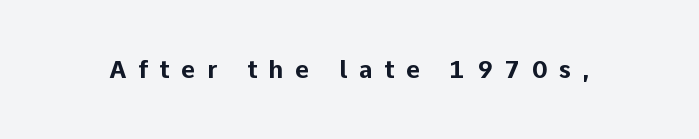
{"italic": "no", "bold": "yes", "underline": "no", "letter_spacing": "wide", "letter_spacing_em": 0.48, "glyph_px": 24}
